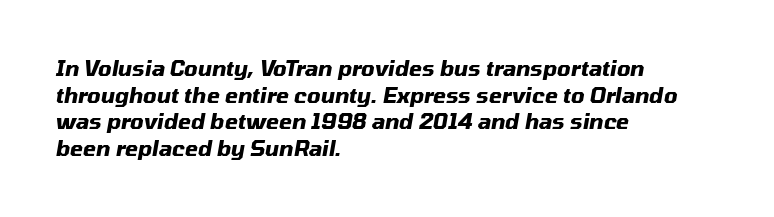
Left-aligned paragraph, ragged on the right. Rule under the text: the space is simply empty. The face used here has a pronounced slope to its letters. These words are printed bold, with thick strokes throughout. The horizontal fit of the characters is conventional and even. The line-height multiplier appears to be the usual default.
